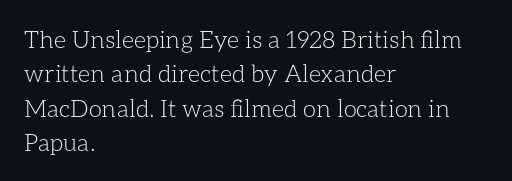
The image shows 24 px text type, upright; set left-aligned, normal line spacing (1.43x), normal letter spacing, not underlined.
